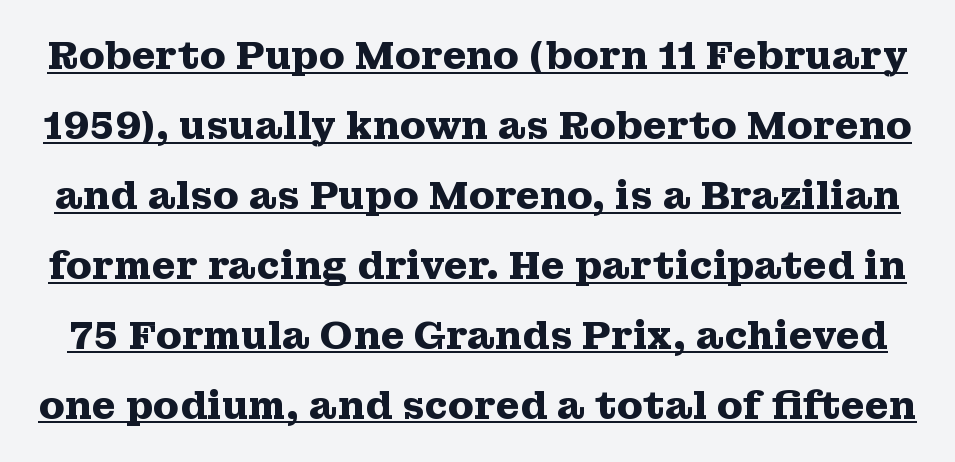
The image shows 38 px heavy, wide serif type, upright; set line spacing 1.84x, normal letter spacing, underlined; medium stroke contrast and a medium x-height.
